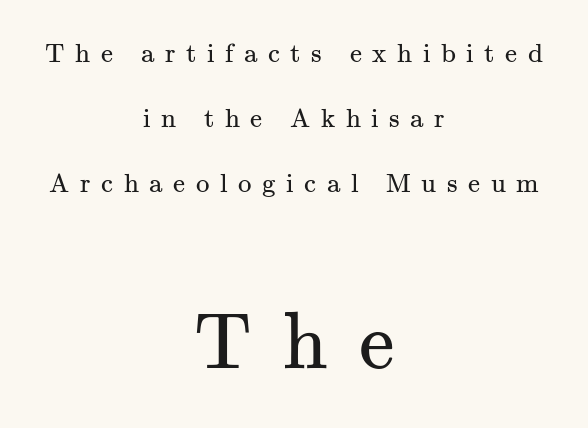
The image shows 80 px regular-weight serif type, upright; set centered, loose line spacing (2.41x), unusually wide letter spacing (+0.39 em), not underlined; the second (bottom) block is 2.96x larger; medium stroke contrast and a small x-height.
